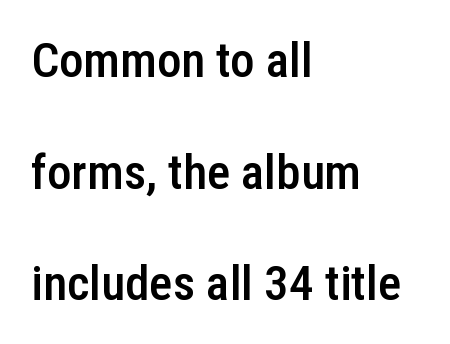
{"serif": "no", "italic": "no", "bold": "semi", "weight": "semibold", "width": "condensed", "stroke_contrast": "low", "x_height": "medium", "monospaced": "no", "underline": "no", "align": "left", "line_spacing": "loose", "line_spacing_ratio": 2.28, "letter_spacing": "normal", "letter_spacing_em": 0.0, "glyph_px": 49}
